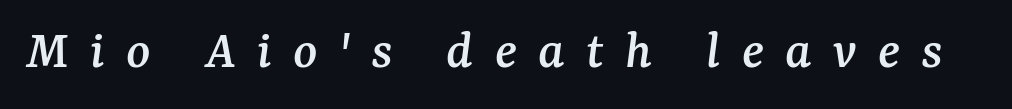
The image shows 56 px serif type, italic (leaning right); set unusually wide letter spacing (+0.38 em), not underlined; medium stroke contrast and a medium x-height.
